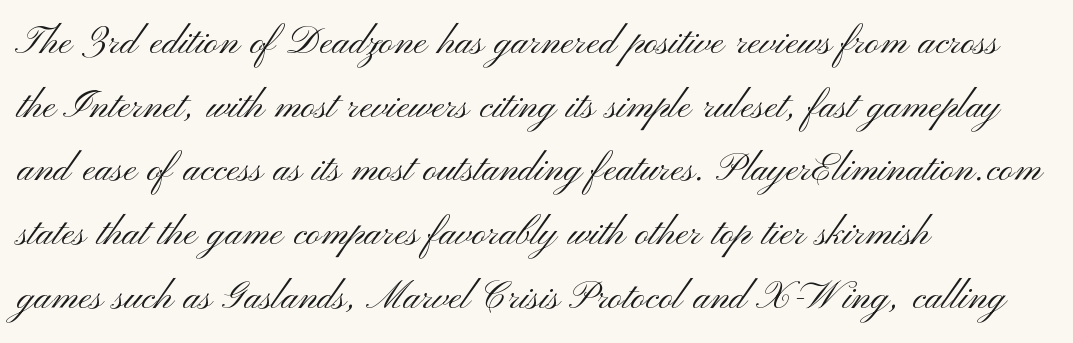
Layout note: lines flush left. Each letter keeps its own natural width here, so spacing adapts to shape. Typographically, this falls in the sans-serif category. The strokes carry an ordinary text weight at most.
